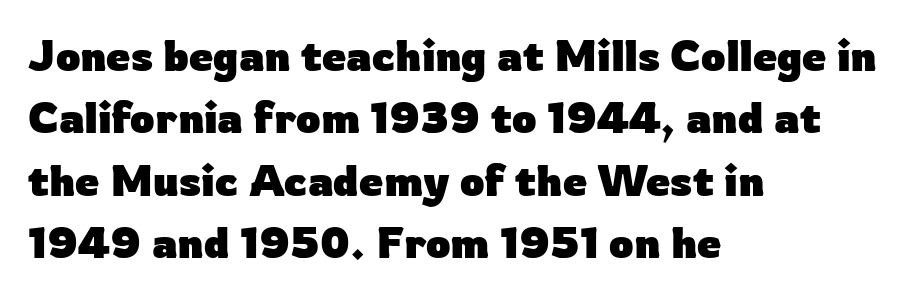
Spacing verdict: proportional, widths tailored to each character. The font family rendered here belongs to the sans-serif group. You can tell it's not italic because the verticals are truly vertical. Each glyph is drawn with heavy, bold strokes. The paragraph has a hard left edge and a soft right edge.
